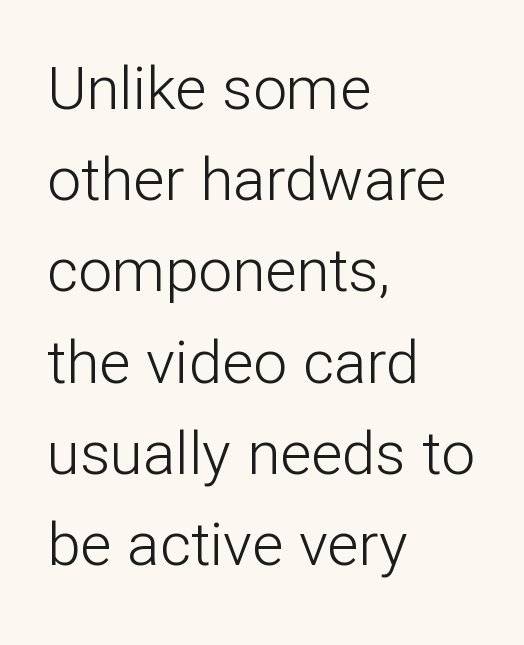
{"serif": "no", "italic": "no", "bold": "no", "weight": "light", "width": "normal", "stroke_contrast": "low", "x_height": "medium", "monospaced": "no", "underline": "no", "align": "left", "line_spacing": "normal", "line_spacing_ratio": 1.52, "letter_spacing": "normal", "letter_spacing_em": 0.0, "glyph_px": 60}
